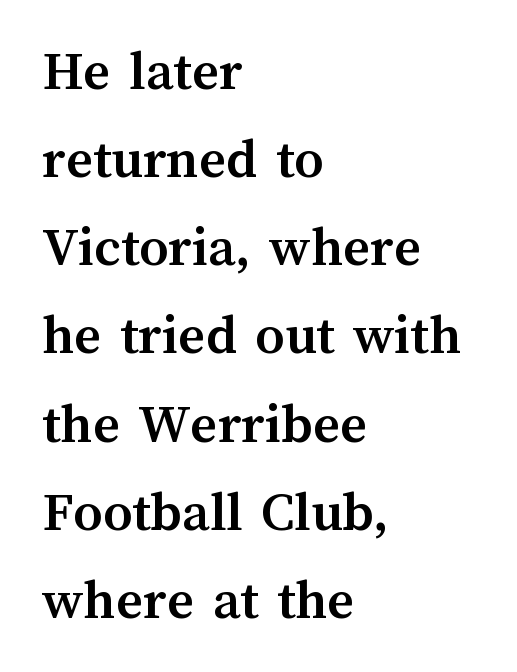
The typesetting leans heavy: a genuine bold. Notice how descenders clear the ascenders below comfortably — that's standard leading. Italic? Not at all — the glyphs are vertical. Does the copy run flush right? No — it runs flush left. Each word holds together tightly as a unit, with standard inter-letter gaps. The area under the type is left untouched.
